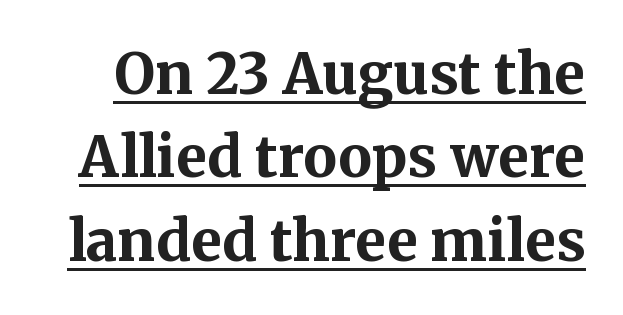
Looks like regular typesetting: each glyph gets only the width it needs. A roman cut, with each character standing at attention. The sample has been set heavy, in full bold. I'd call this a serif setting — the letters wear small feet.
